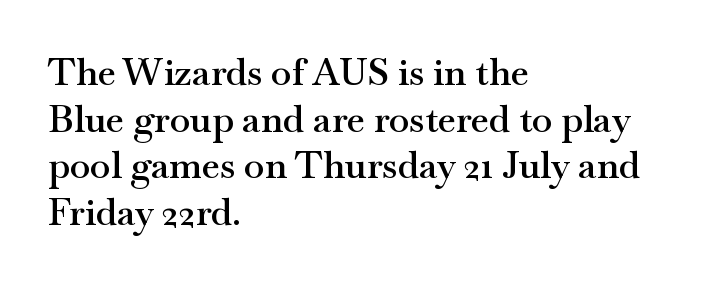
{"serif": "yes", "italic": "no", "bold": "semi", "weight": "semibold", "width": "wide", "stroke_contrast": "medium", "x_height": "small", "monospaced": "no", "underline": "no", "align": "left", "line_spacing": "normal", "line_spacing_ratio": 1.26, "letter_spacing": "normal", "letter_spacing_em": 0.0, "glyph_px": 37}
